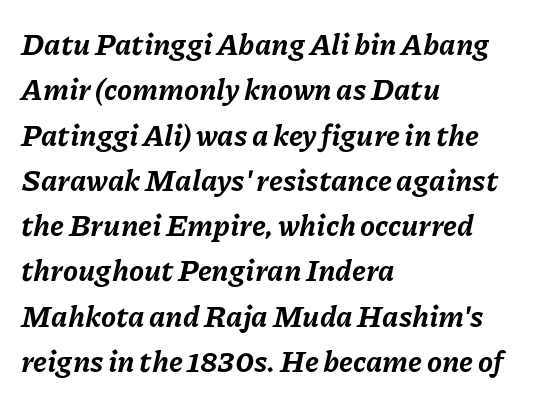
The image shows 30 px bold type, italic (leaning right); set left-aligned, normal line spacing (1.51x), normal letter spacing, not underlined; low stroke contrast and a medium x-height.
